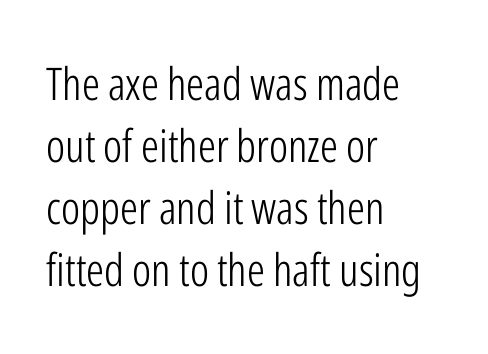
No letter is thick-stroked: the sample isn't bold. Unlike a traditional serif, this face leaves its strokes unadorned. A student would call this left alignment; a typographer would say flush left, rag right. The letters sit at their default tracking, neither squeezed nor spread. It's the straight-up-and-down kind of type. Think of a printed novel: that variable character pitch is what you see here.
